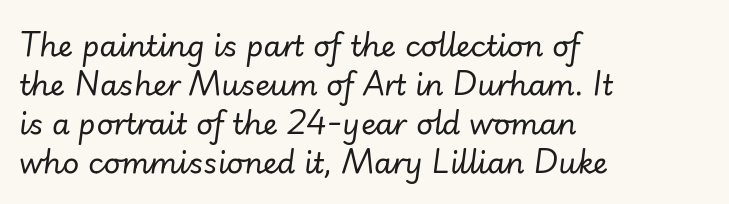
Q: Is the text bold? A: No.
Q: Is the text italic (slanted)? A: Yes, it leans right by about 7 degrees.
Q: Is the text underlined? A: No.
Q: How is the paragraph aligned? A: Left-aligned.
Q: Is the spacing between letters normal or unusually wide? A: Normal.
Q: Is the spacing between lines tight, normal or loose? A: Normal.
Q: Width (condensed, normal, or wide)? A: Normal.
Q: Stroke contrast? A: Low.
Q: x-height? A: Small.
Q: Monospaced? A: No.
